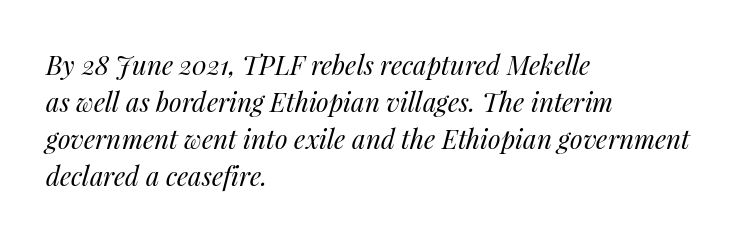
The weight would be labelled regular, book, light, or lighter still. This rendering leaves character spacing at its baseline value. Horizontally, the lines are justified to the leading edge only. If you measured baseline to baseline, you'd find a middling distance. Glance below the letters and you will spot only blank space.
